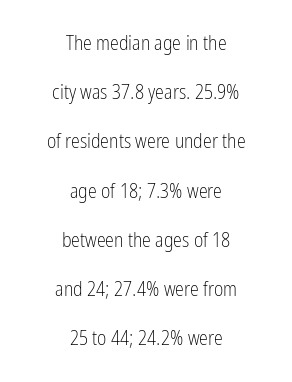
{"italic": "no", "bold": "no", "underline": "no", "align": "center", "line_spacing": "loose", "line_spacing_ratio": 2.46, "letter_spacing": "normal", "letter_spacing_em": 0.0, "glyph_px": 20}
